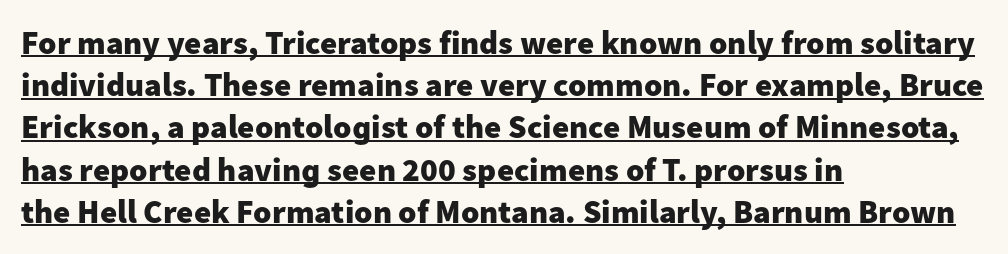
A full-strength bold gives these letters their thick strokes. Regarding serifs, this sample does without them. Looks like regular typesetting: each glyph gets only the width it needs. Visually the block forms a straight wall on the left and a jagged coastline on the right.
